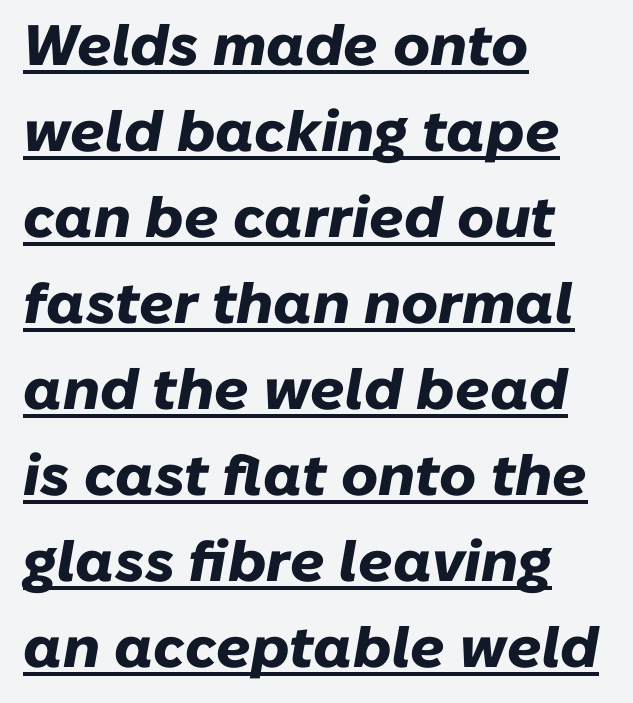
The rendering uses a moderate line-height, typical for paragraphs. What decoration does the sample have? An underline. All the whitespace from short lines collects on the right. Chunky letters — that's bold for sure.
